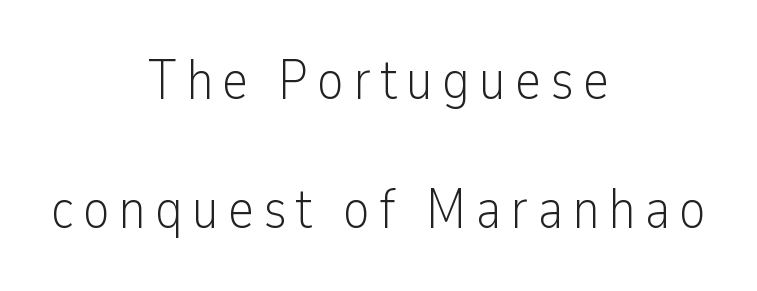
Q: Is the text bold? A: No.
Q: Is the text italic (slanted)? A: No, it is upright.
Q: Is the typeface a serif or a sans-serif typeface? A: Sans-serif.
Q: Is the text underlined? A: No.
Q: How is the paragraph aligned? A: Centered.
Q: Is the spacing between lines tight, normal or loose? A: Loose.
Q: Width (condensed, normal, or wide)? A: Condensed.
Q: Stroke contrast? A: Low.
Q: x-height? A: Medium.
Q: Monospaced? A: No.
